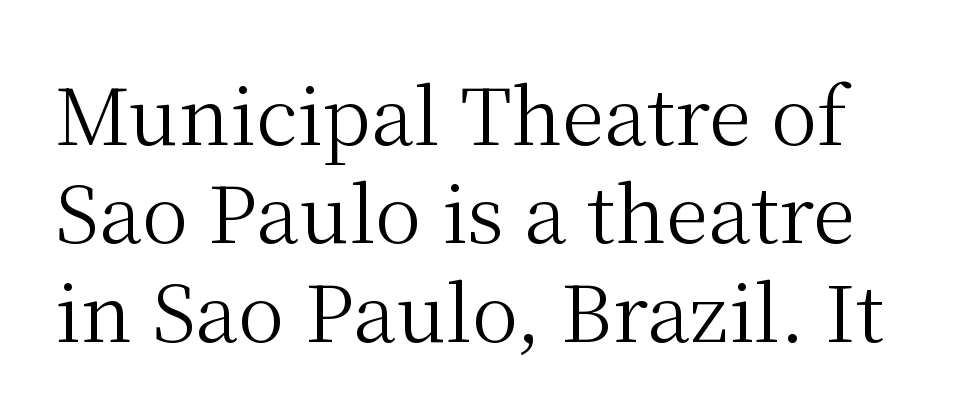
{"serif": "yes", "italic": "no", "bold": "no", "weight": "regular", "width": "normal", "stroke_contrast": "medium", "x_height": "medium", "monospaced": "no", "underline": "no", "line_spacing": "normal", "line_spacing_ratio": 1.26, "letter_spacing": "normal", "letter_spacing_em": 0.0, "glyph_px": 78}
